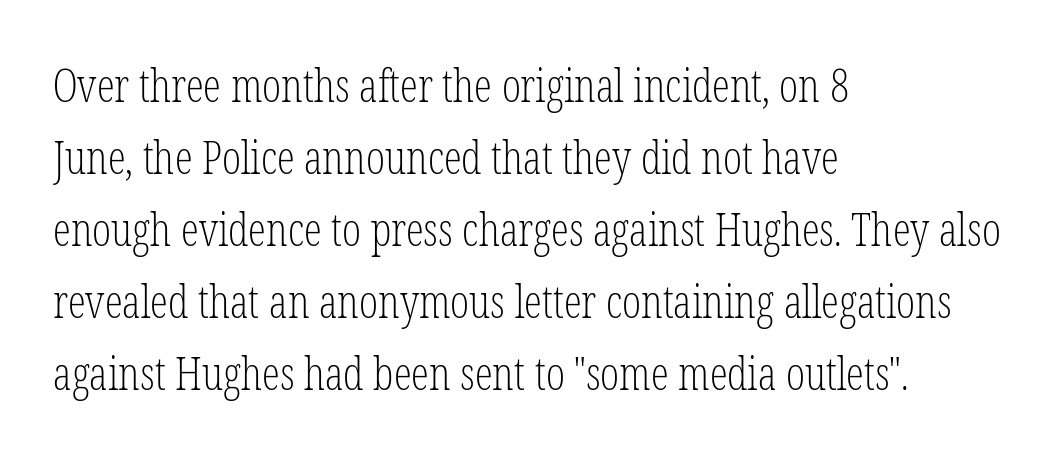
{"serif": "yes", "italic": "no", "bold": "no", "weight": "light", "width": "condensed", "stroke_contrast": "low", "x_height": "medium", "monospaced": "no", "underline": "no", "align": "left", "line_spacing": "normal", "line_spacing_ratio": 1.6, "letter_spacing": "normal", "letter_spacing_em": 0.0, "glyph_px": 45}
